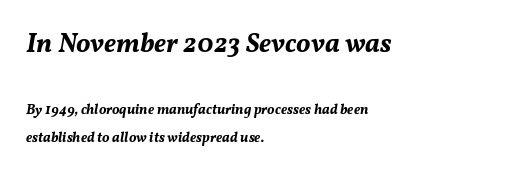
Q: Is the text bold? A: Yes.
Q: Is the text italic (slanted)? A: Yes, it leans right by about 11 degrees.
Q: Is the text underlined? A: No.
Q: How is the paragraph aligned? A: Left-aligned.
Q: Is the spacing between letters normal or unusually wide? A: Normal.
Q: Is the spacing between lines tight, normal or loose? A: Loose.
Q: Which block of text is set in a larger size, the first (top) or the second (bottom)? A: The first (top) one.
